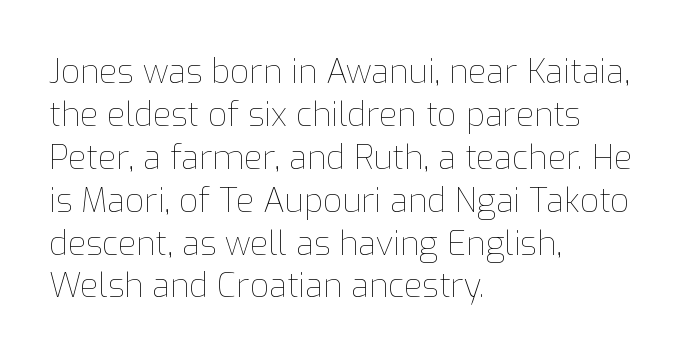
The image shows 33 px thin type, upright; set left-aligned, normal line spacing (1.3x), normal letter spacing, not underlined; low stroke contrast and a medium x-height.
